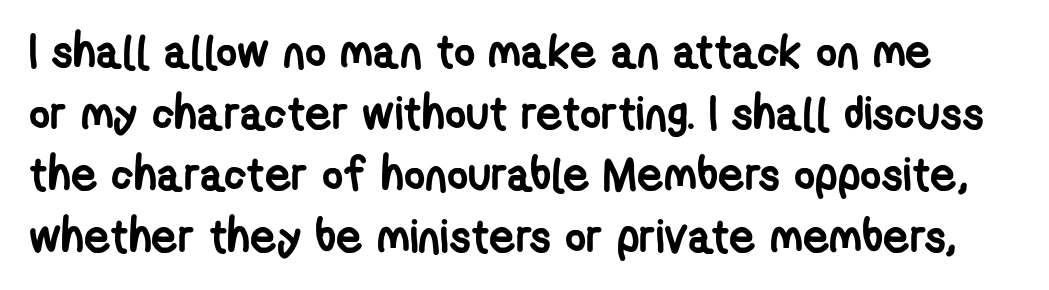
The image shows 46 px semibold, condensed sans-serif type; set normal line spacing (1.34x), normal letter spacing, not underlined; low stroke contrast and a medium x-height.
